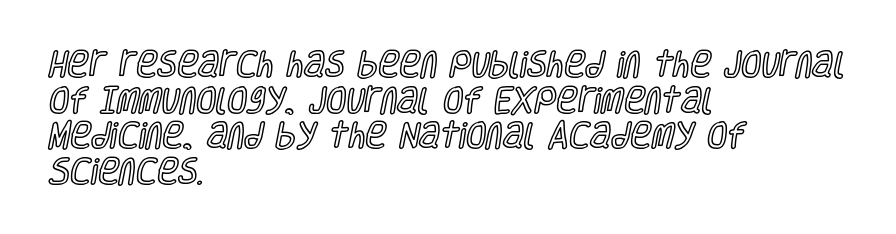
Anything drawn beneath the words? Only blank space. Standard letterfit; no display-style spreading of the glyphs. Spacing verdict: proportional, widths tailored to each character. Line starts are locked; line ends wander.
